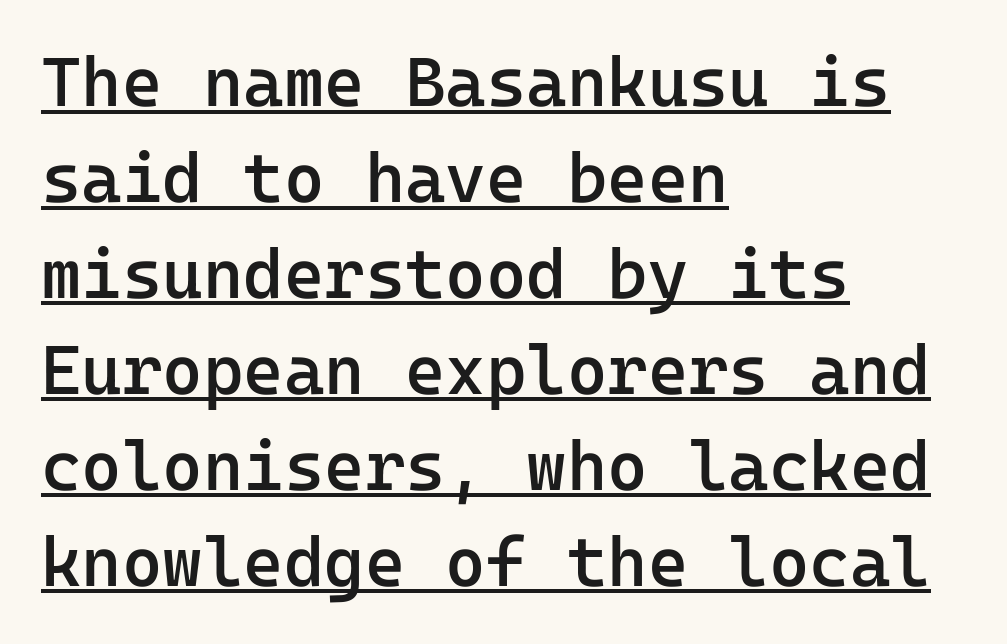
{"serif": "no", "italic": "no", "bold": "semi", "weight": "semibold", "width": "normal", "stroke_contrast": "low", "x_height": "medium", "monospaced": "yes", "underline": "yes", "align": "left", "line_spacing": "normal", "line_spacing_ratio": 1.39, "letter_spacing": "normal", "letter_spacing_em": 0.0, "glyph_px": 69}
